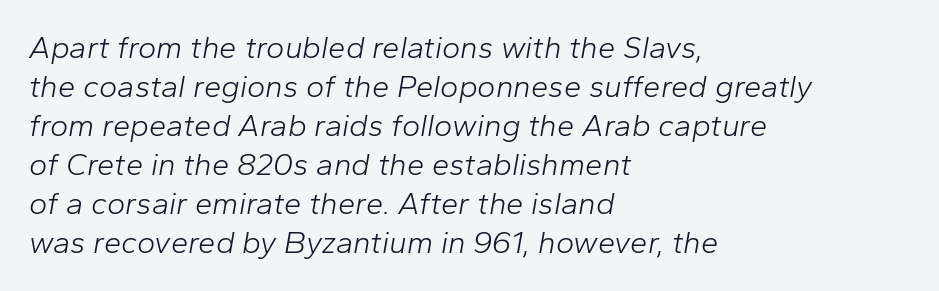
Q: Is the text bold? A: No.
Q: Is the text italic (slanted)? A: Yes, it leans right by about 10 degrees.
Q: Is the text underlined? A: No.
Q: How is the paragraph aligned? A: Left-aligned.
Q: Is the spacing between letters normal or unusually wide? A: Normal.
Q: Is the spacing between lines tight, normal or loose? A: Normal.
Q: Width (condensed, normal, or wide)? A: Normal.
Q: Stroke contrast? A: Low.
Q: x-height? A: Medium.
Q: Monospaced? A: No.
